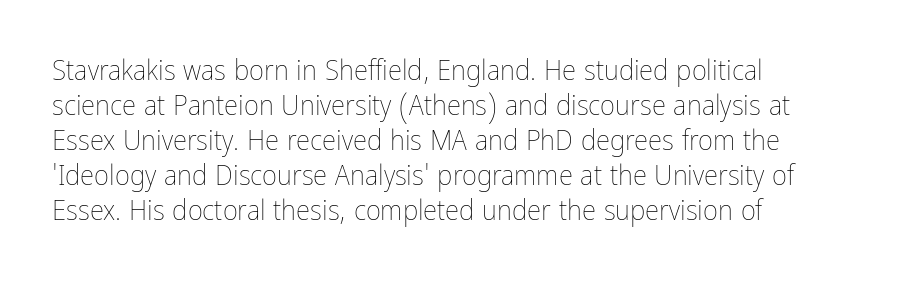
Descenders are the only things crossing below the line. The font's upright variant was chosen for this text. You could not count columns in this text — the font is proportionally spaced. Stroke mass is kept to a normal reading level or below. Tracking value appears to be zero — textbook default spacing. The lines in this sample share a left origin and differ only in where they stop.
